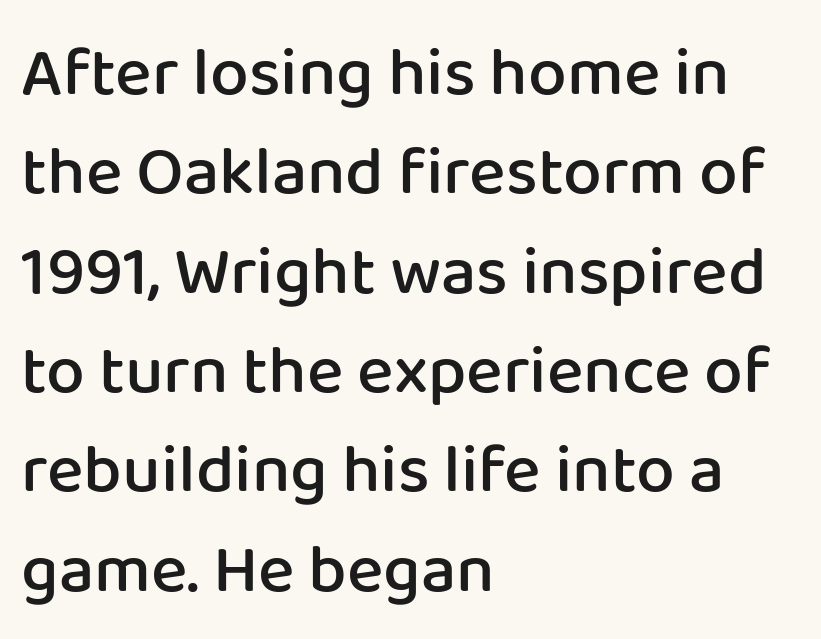
{"serif": "no", "italic": "no", "bold": "semi", "weight": "semibold", "width": "normal", "stroke_contrast": "low", "x_height": "medium", "monospaced": "no", "underline": "no", "align": "left", "line_spacing": "normal", "line_spacing_ratio": 1.44, "letter_spacing": "normal", "letter_spacing_em": 0.0, "glyph_px": 69}
